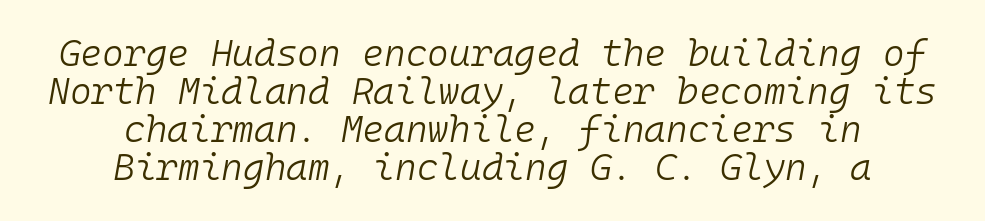
The image shows 37 px light type, italic (leaning right), monospaced; set centered, tight line spacing (1.03x), normal letter spacing, not underlined; low stroke contrast and a medium x-height.
